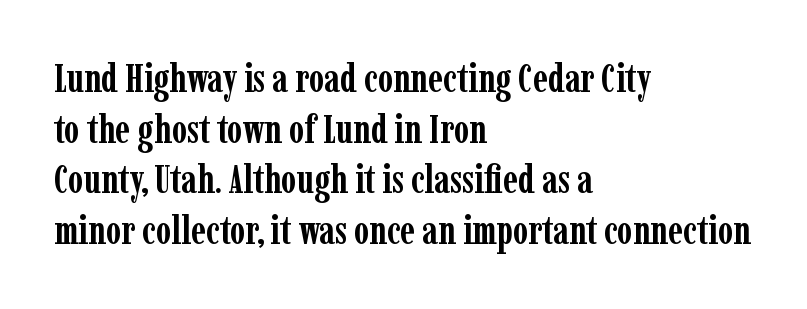
The baseline area is clear. Stroke terminals: seriffed. The letters sit at their default tracking, neither squeezed nor spread. You can tell it's not italic because the verticals are truly vertical. In terms of leading, this rendering sits right in the middle. Compared with a centered layout, this one pins lines to the left instead.
